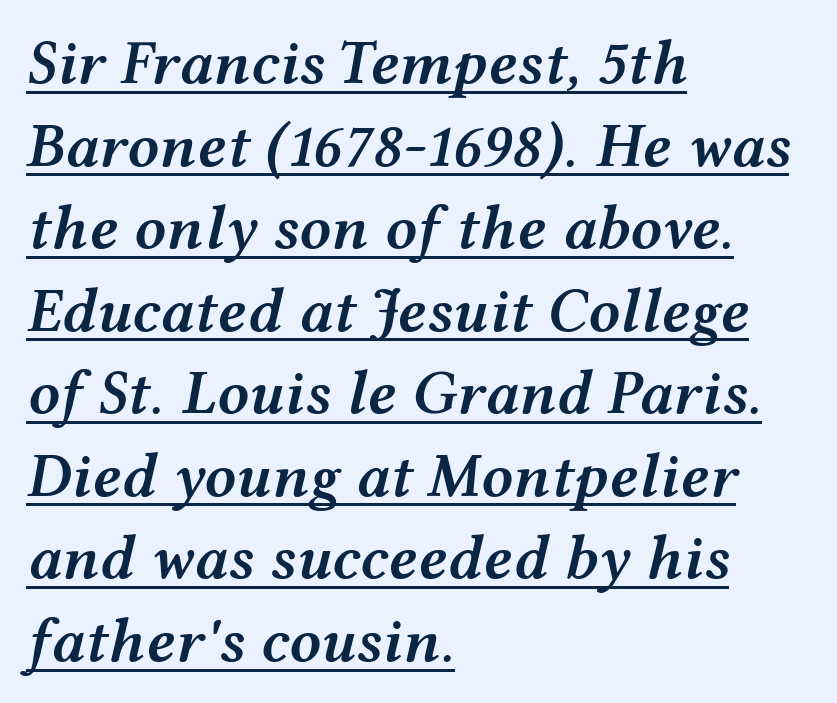
The image shows 63 px semibold, wide type, italic (leaning right); set left-aligned, normal line spacing (1.31x), normal letter spacing, underlined; medium stroke contrast and a medium x-height.
